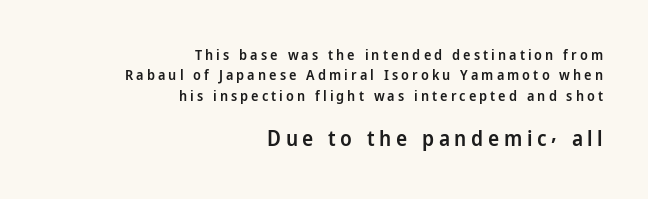
The image shows 21 px text type, upright; set right-aligned, normal line spacing (1.46x), unusually wide letter spacing (+0.22 em), not underlined; the second (bottom) block is 1.5x larger.
